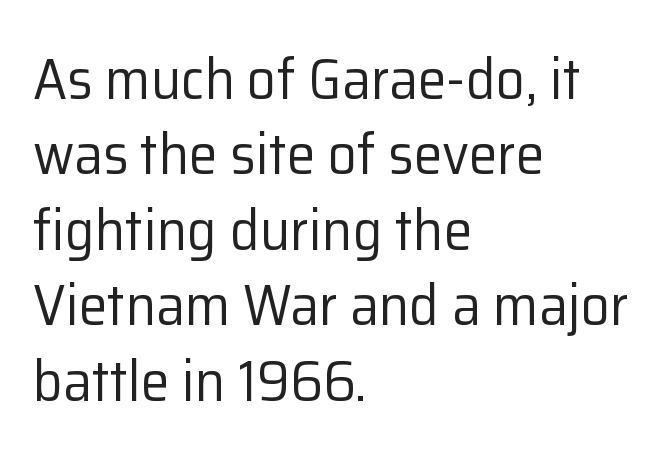
The image shows 58 px regular-weight sans-serif type, upright; set left-aligned, normal line spacing (1.3x), normal letter spacing, not underlined; low stroke contrast and a medium x-height.
